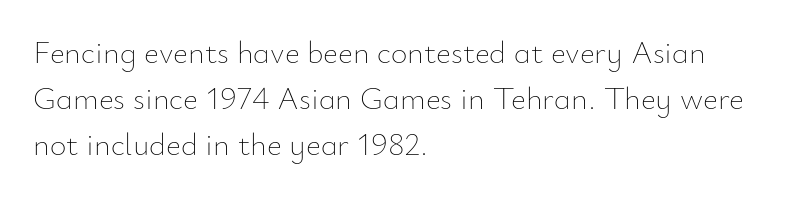
Q: Is the text bold? A: No.
Q: Is the text italic (slanted)? A: No, it is upright.
Q: Is the text underlined? A: No.
Q: How is the paragraph aligned? A: Left-aligned.
Q: Is the spacing between letters normal or unusually wide? A: Normal.
Q: Is the spacing between lines tight, normal or loose? A: Normal.
Q: Width (condensed, normal, or wide)? A: Normal.
Q: Stroke contrast? A: Low.
Q: x-height? A: Small.
Q: Monospaced? A: No.
